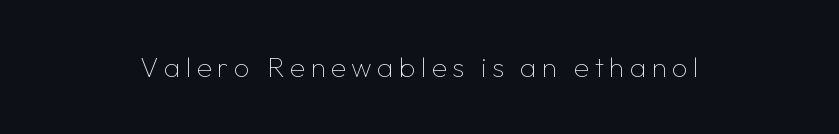
Q: Is the text bold? A: No.
Q: Is the text italic (slanted)? A: No, it is upright.
Q: Is the typeface a serif or a sans-serif typeface? A: Sans-serif.
Q: Is the text underlined? A: No.
Q: Width (condensed, normal, or wide)? A: Normal.
Q: Stroke contrast? A: Low.
Q: x-height? A: Medium.
Q: Monospaced? A: No.
